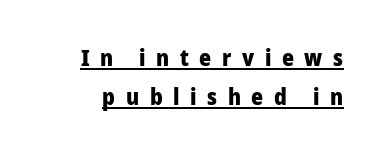
Spacing between characters has been opened up far beyond the box default. A typesetter would call this leading conventional body-copy spacing. The face used here has the dense, thick strokes of a bold. Unlike italic type, these characters show no tilt at all.
